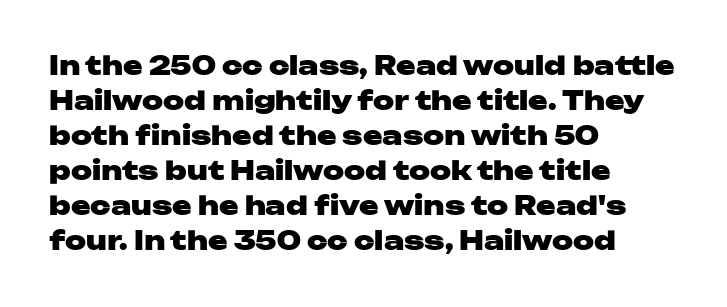
Q: Is the text bold? A: Yes.
Q: Is the text italic (slanted)? A: No, it is upright.
Q: Is the text underlined? A: No.
Q: How is the paragraph aligned? A: Left-aligned.
Q: Is the spacing between letters normal or unusually wide? A: Normal.
Q: Is the spacing between lines tight, normal or loose? A: Normal.
